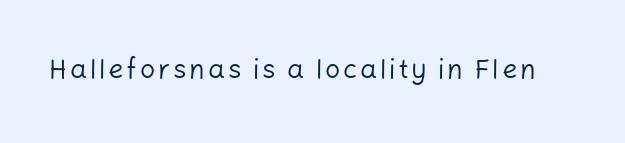
The space directly below the letters is spotless. The letters look calm and open, with moderate or lighter stems. Notice how the stems are strictly vertical — no italics here.
